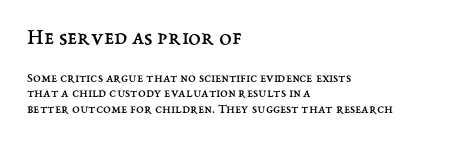
Q: Is the text bold? A: No.
Q: Is the text italic (slanted)? A: No, it is upright.
Q: Is the text underlined? A: No.
Q: How is the paragraph aligned? A: Left-aligned.
Q: Is the spacing between letters normal or unusually wide? A: Normal.
Q: Is the spacing between lines tight, normal or loose? A: Tight.
Q: Which block of text is set in a larger size, the first (top) or the second (bottom)? A: The first (top) one.
